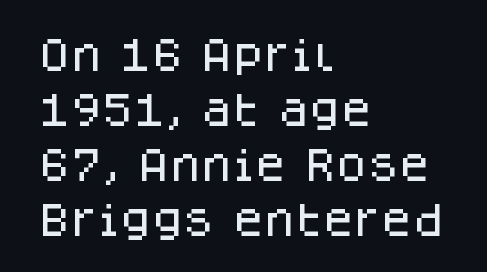
The image shows 36 px sans-serif type, upright; set left-aligned, normal line spacing (1.53x), normal letter spacing, not underlined; low stroke contrast and a large x-height.
